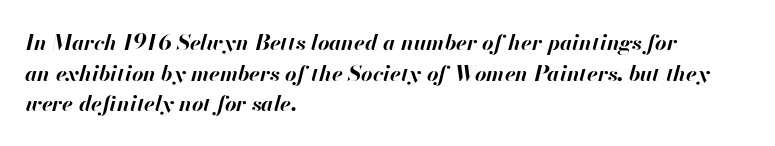
The image shows 22 px bold type, italic (leaning right); set left-aligned, normal line spacing (1.39x), normal letter spacing, not underlined.
